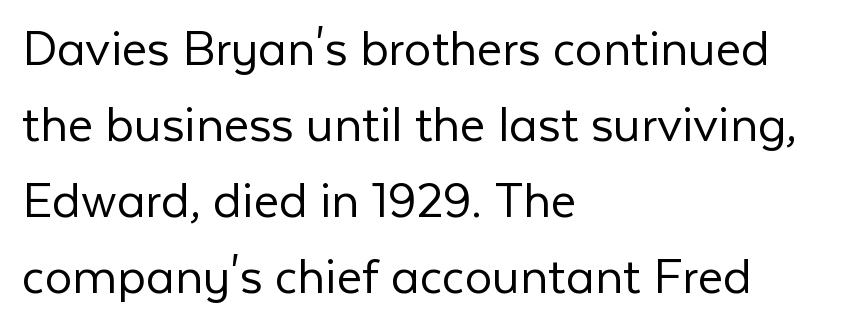
Q: Is the text bold? A: No.
Q: Is the text italic (slanted)? A: No, it is upright.
Q: Is the typeface a serif or a sans-serif typeface? A: Sans-serif.
Q: Is the text underlined? A: No.
Q: How is the paragraph aligned? A: Left-aligned.
Q: Is the spacing between letters normal or unusually wide? A: Normal.
Q: Is the spacing between lines tight, normal or loose? A: Normal.
Q: Width (condensed, normal, or wide)? A: Normal.
Q: Stroke contrast? A: Low.
Q: x-height? A: Medium.
Q: Monospaced? A: No.
